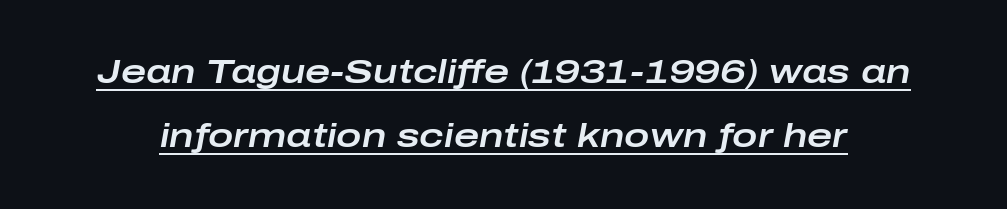
Q: Is the text italic (slanted)? A: Yes, it leans right by about 10 degrees.
Q: Is the text underlined? A: Yes.
Q: Is the spacing between letters normal or unusually wide? A: Normal.
Q: Width (condensed, normal, or wide)? A: Wide.
Q: Stroke contrast? A: Low.
Q: x-height? A: Medium.
Q: Monospaced? A: No.
